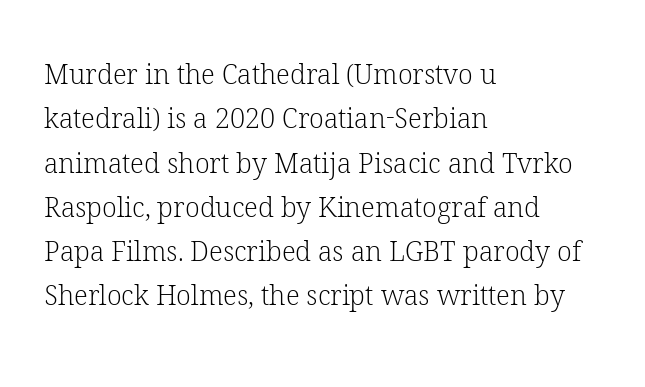
Descenders hang freely into open space. One-word summary of the alignment: left. Style check: upright. Weight: not bold — regular or lighter. The face used here is rendered with its standard letterfit.
